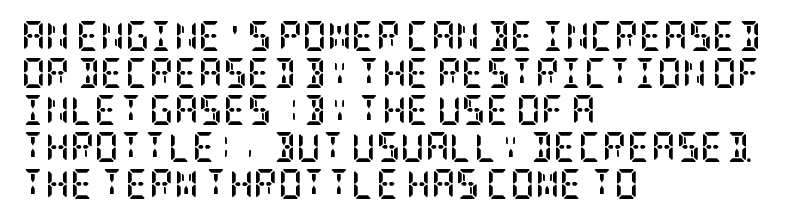
{"serif": "yes", "italic": "no", "bold": "yes", "weight": "semibold", "width": "condensed", "stroke_contrast": "low", "x_height": "large", "underline": "no", "align": "left", "line_spacing_ratio": 1.23, "letter_spacing": "normal", "letter_spacing_em": 0.0, "glyph_px": 30}
